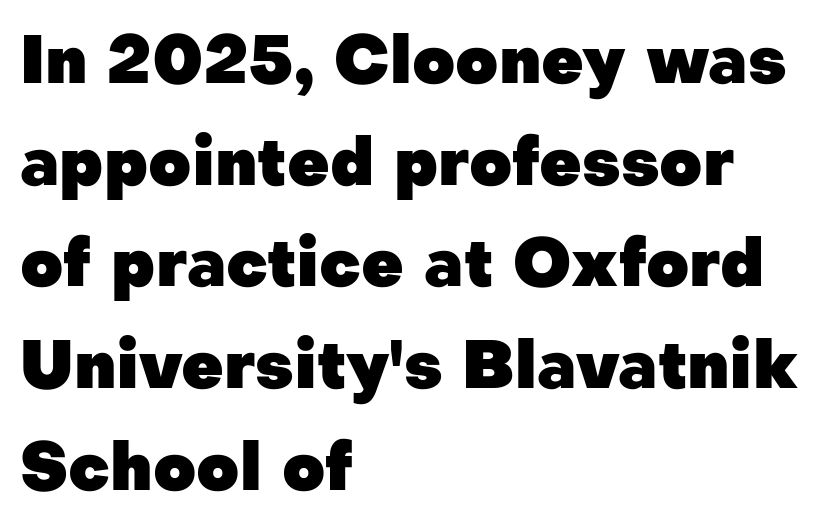
The image shows 66 px heavy sans-serif type, upright; set left-aligned, normal line spacing (1.54x), normal letter spacing, not underlined; low stroke contrast and a medium x-height.
